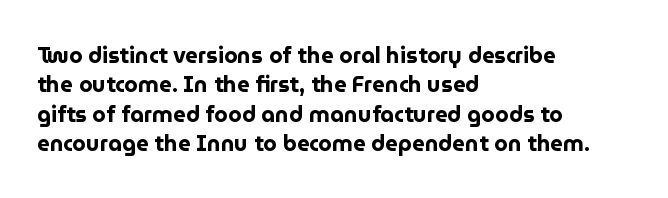
Q: Is the text bold? A: Yes.
Q: Is the text italic (slanted)? A: No, it is upright.
Q: Is the text underlined? A: No.
Q: How is the paragraph aligned? A: Left-aligned.
Q: Is the spacing between letters normal or unusually wide? A: Normal.
Q: Is the spacing between lines tight, normal or loose? A: Normal.
